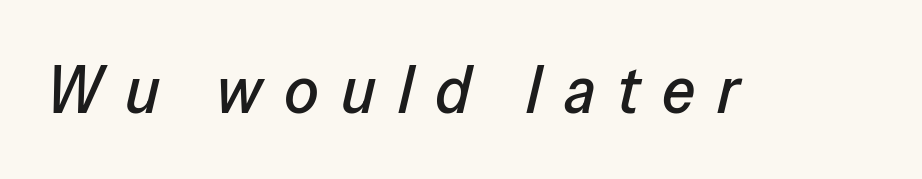
The image shows 68 px text type, italic (leaning right); set unusually wide letter spacing (+0.32 em), not underlined; low stroke contrast and a medium x-height.
